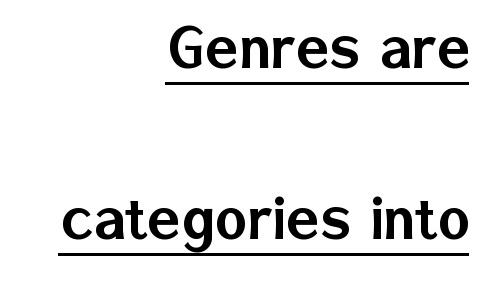
The image shows 69 px sans-serif type, upright; set right-aligned, loose line spacing (2.48x), normal letter spacing, underlined; low stroke contrast and a medium x-height.
